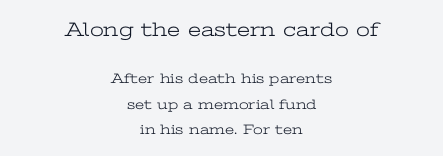
The image shows 20 px text type, upright; set centered, line spacing 1.84x, normal letter spacing, not underlined; the first (top) block is 1.43x larger.
